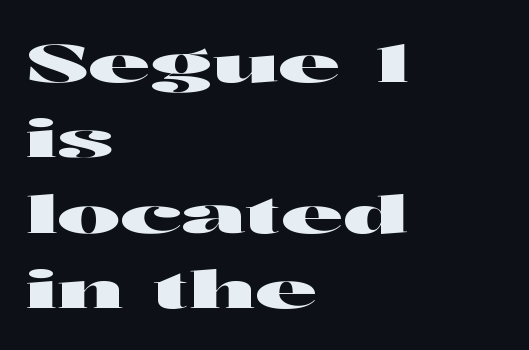
Check under the words: just untouched page. The lines in this sample share a left origin and differ only in where they stop. Regular leading. The font family rendered here belongs to the sans-serif group.
